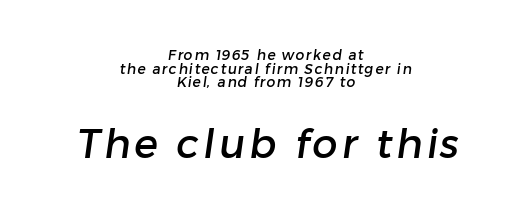
The rag falls on both sides of this text block equally. Note the varied advance widths — an 'i' is clearly narrower than an 'm'. Honestly, there is no underline to notice here at all. The glyphs in this specimen are sans serif.
